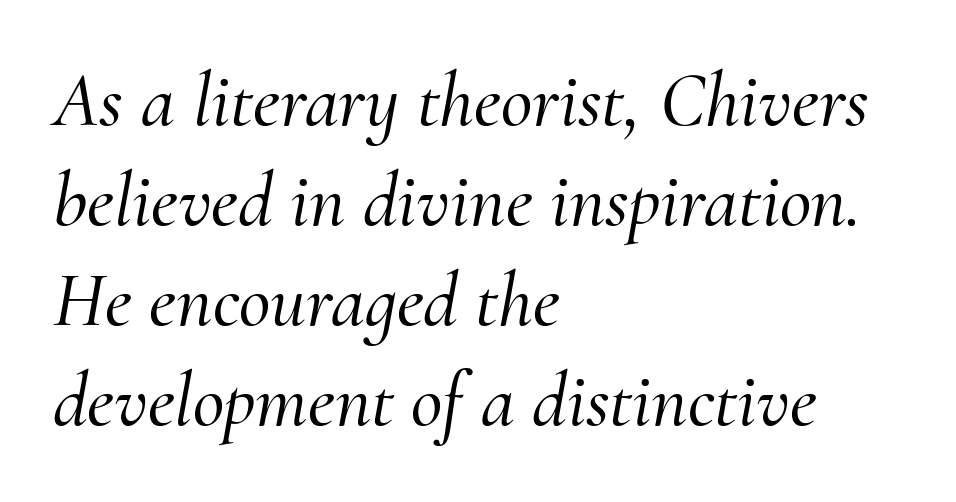
{"serif": "yes", "italic": "yes", "lean": "right", "slant_degrees": 10, "width": "normal", "stroke_contrast": "medium", "x_height": "small", "monospaced": "no", "underline": "no", "align": "left", "line_spacing": "normal", "line_spacing_ratio": 1.3, "letter_spacing": "normal", "letter_spacing_em": 0.0, "glyph_px": 77}
